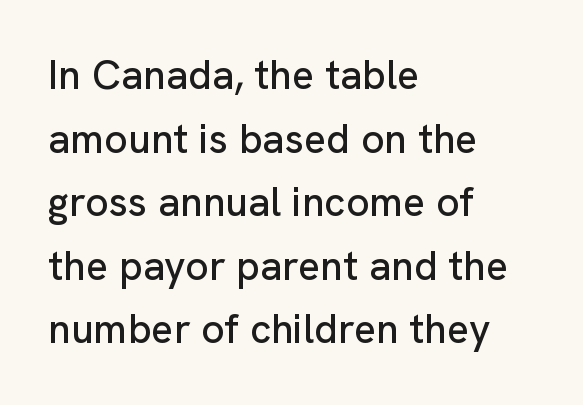
Q: Is the text italic (slanted)? A: No, it is upright.
Q: Is the typeface a serif or a sans-serif typeface? A: Sans-serif.
Q: Is the text underlined? A: No.
Q: How is the paragraph aligned? A: Left-aligned.
Q: Is the spacing between letters normal or unusually wide? A: Normal.
Q: Is the spacing between lines tight, normal or loose? A: Normal.
Q: Width (condensed, normal, or wide)? A: Normal.
Q: Stroke contrast? A: Low.
Q: x-height? A: Medium.
Q: Monospaced? A: No.
